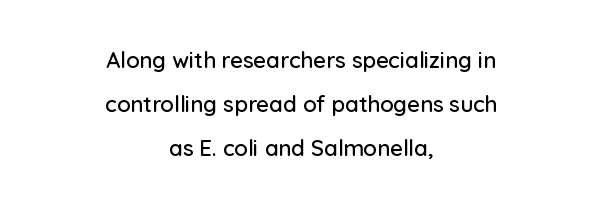
{"italic": "no", "underline": "no", "align": "center", "line_spacing": "loose", "line_spacing_ratio": 2.0, "letter_spacing": "normal", "letter_spacing_em": 0.0, "glyph_px": 22}
